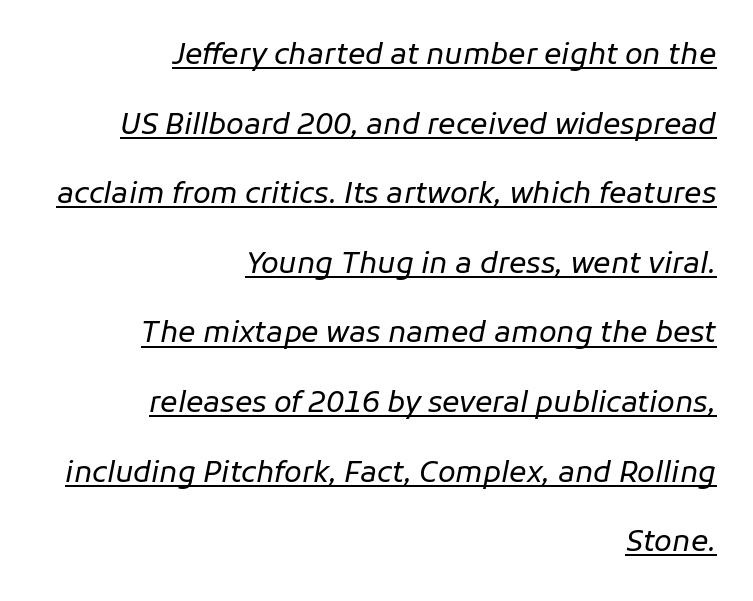
{"italic": "yes", "lean": "right", "slant_degrees": 11, "bold": "no", "weight": "regular", "width": "normal", "stroke_contrast": "low", "x_height": "medium", "monospaced": "no", "underline": "yes", "align": "right", "line_spacing": "loose", "line_spacing_ratio": 2.4, "letter_spacing": "normal", "letter_spacing_em": 0.0, "glyph_px": 29}
